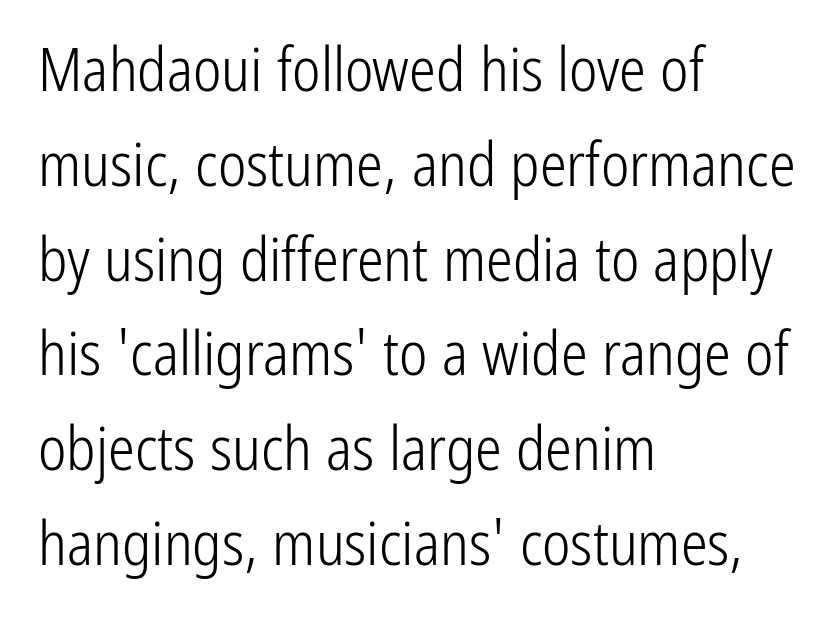
The image shows 60 px light, condensed sans-serif type, upright; set left-aligned, normal line spacing (1.58x), normal letter spacing, not underlined; low stroke contrast and a medium x-height.
